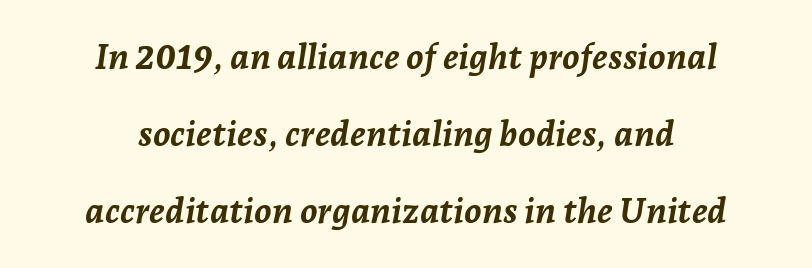
Q: Is the text bold? A: Yes.
Q: Is the text italic (slanted)? A: Yes, it leans right by about 7 degrees.
Q: Is the text underlined? A: No.
Q: How is the paragraph aligned? A: Centered.
Q: Is the spacing between letters normal or unusually wide? A: Normal.
Q: Is the spacing between lines tight, normal or loose? A: Loose.
Q: Width (condensed, normal, or wide)? A: Normal.
Q: Stroke contrast? A: Low.
Q: x-height? A: Medium.
Q: Monospaced? A: No.
